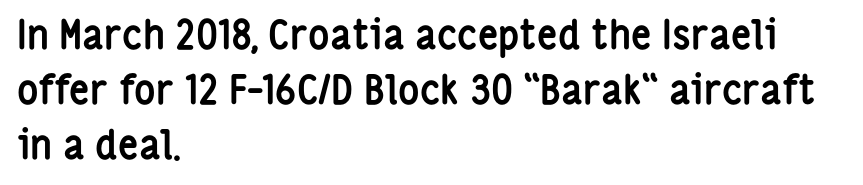
Q: Is the text bold? A: Yes.
Q: Is the text italic (slanted)? A: No, it is upright.
Q: Is the typeface a serif or a sans-serif typeface? A: Sans-serif.
Q: Is the text underlined? A: No.
Q: How is the paragraph aligned? A: Left-aligned.
Q: Is the spacing between letters normal or unusually wide? A: Normal.
Q: Is the spacing between lines tight, normal or loose? A: Normal.
Q: Width (condensed, normal, or wide)? A: Condensed.
Q: Stroke contrast? A: Low.
Q: x-height? A: Medium.
Q: Monospaced? A: No.
